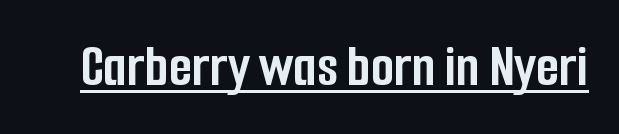
{"serif": "no", "italic": "no", "bold": "yes", "weight": "semibold", "width": "condensed", "stroke_contrast": "low", "x_height": "medium", "monospaced": "no", "underline": "yes", "letter_spacing": "normal", "letter_spacing_em": 0.0, "glyph_px": 60}
